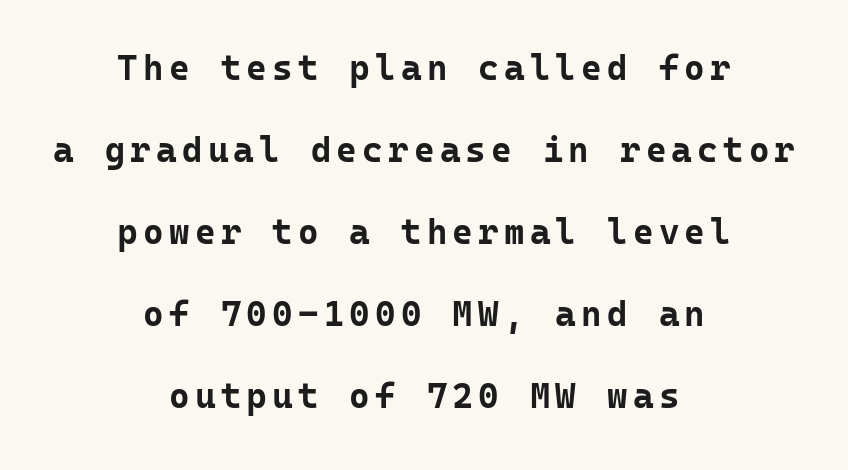
The image shows 35 px bold sans-serif type, upright, monospaced; set centered, loose line spacing (2.34x), not underlined; low stroke contrast and a medium x-height.
